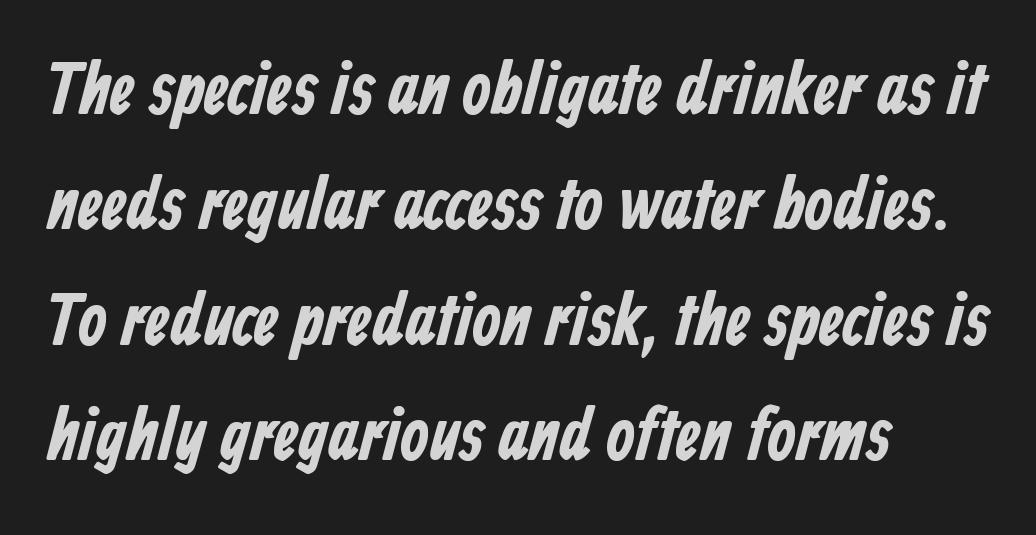
{"serif": "no", "bold": "yes", "weight": "bold", "width": "condensed", "stroke_contrast": "low", "x_height": "medium", "monospaced": "no", "underline": "no", "align": "left", "line_spacing": "normal", "line_spacing_ratio": 1.56, "letter_spacing": "normal", "letter_spacing_em": 0.0, "glyph_px": 74}
